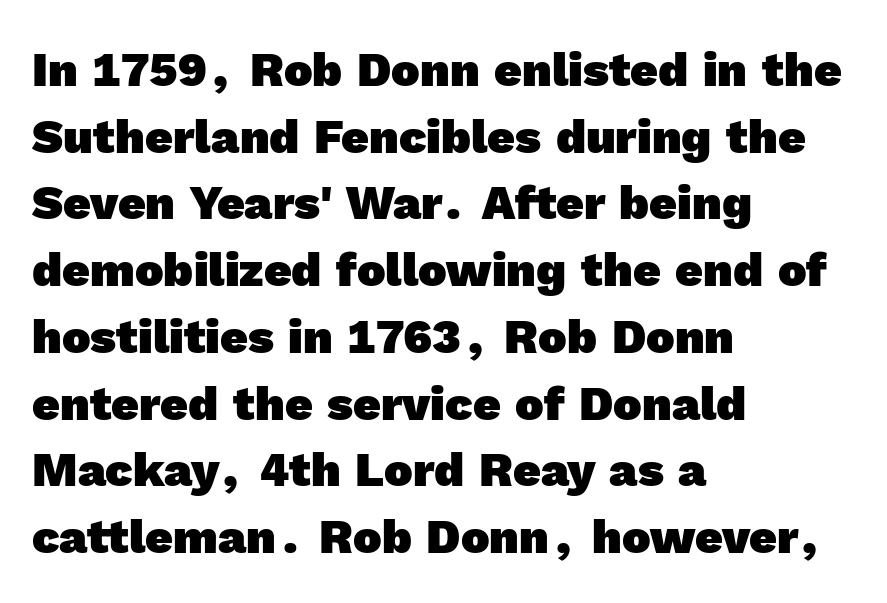
{"serif": "no", "bold": "yes", "weight": "heavy", "width": "normal", "x_height": "medium", "monospaced": "no", "underline": "no", "align": "left", "line_spacing": "normal", "line_spacing_ratio": 1.39, "letter_spacing": "normal", "letter_spacing_em": 0.0, "glyph_px": 48}
